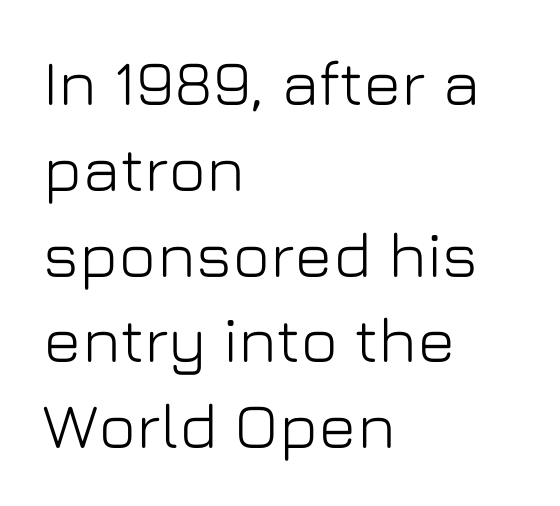
{"serif": "no", "italic": "no", "width": "normal", "stroke_contrast": "low", "x_height": "medium", "monospaced": "no", "underline": "no", "align": "left", "line_spacing": "normal", "line_spacing_ratio": 1.34, "letter_spacing": "normal", "letter_spacing_em": 0.0, "glyph_px": 64}
